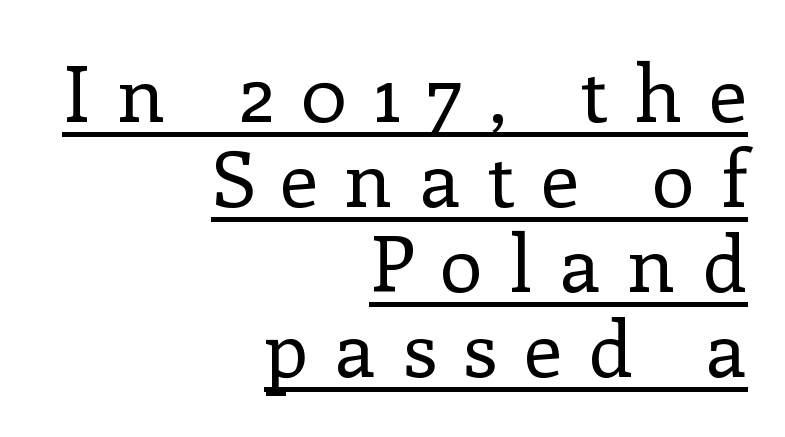
{"serif": "yes", "italic": "no", "bold": "no", "weight": "regular", "width": "normal", "stroke_contrast": "low", "x_height": "medium", "monospaced": "no", "underline": "yes", "align": "right", "line_spacing": "tight", "line_spacing_ratio": 1.09, "letter_spacing": "wide", "letter_spacing_em": 0.34, "glyph_px": 78}
